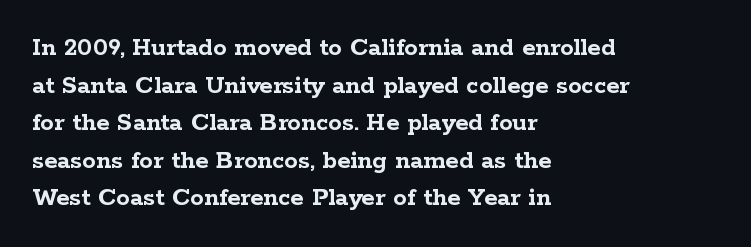
Its strokes are broad and dark, the hallmark of bold type. The letterforms sit shoulder to shoulder at normal distance. Horizontal alignment here is leftward, the default for most running prose. Each new line begins a customary step beneath the previous one. Has an underline been added? It has not. Characters remain perfectly vertical along every line.
